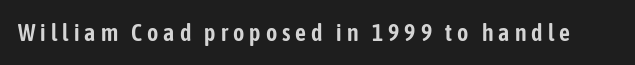
The image shows 24 px text type, upright; set unusually wide letter spacing (+0.21 em), not underlined.
